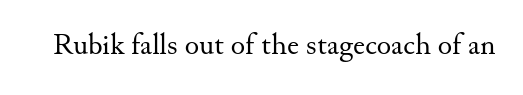
Q: Is the text bold? A: No.
Q: Is the text italic (slanted)? A: No, it is upright.
Q: Is the typeface a serif or a sans-serif typeface? A: Serif.
Q: Is the text underlined? A: No.
Q: Is the spacing between letters normal or unusually wide? A: Normal.
Q: Width (condensed, normal, or wide)? A: Normal.
Q: Stroke contrast? A: Medium.
Q: x-height? A: Small.
Q: Monospaced? A: No.
